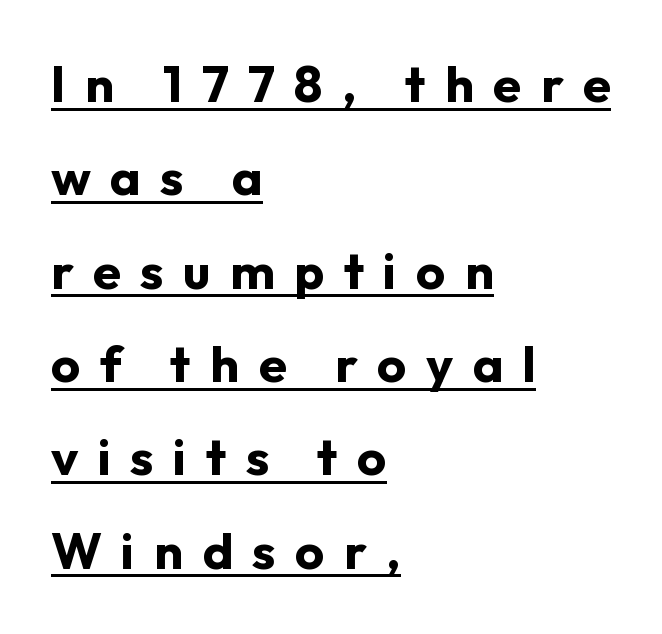
{"serif": "no", "italic": "no", "bold": "yes", "weight": "bold", "width": "normal", "stroke_contrast": "low", "x_height": "medium", "monospaced": "no", "underline": "yes", "align": "left", "line_spacing_ratio": 1.83, "letter_spacing": "wide", "letter_spacing_em": 0.38, "glyph_px": 51}
